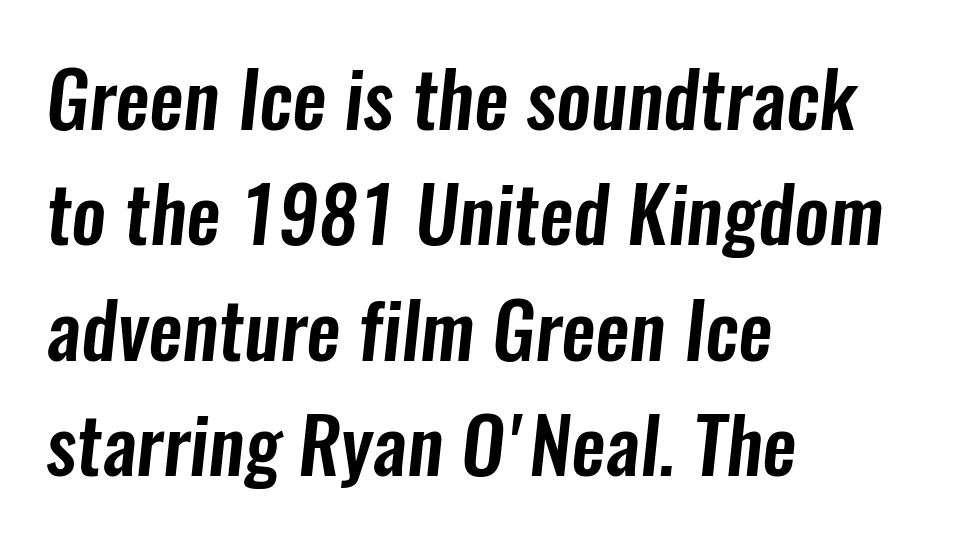
The image shows 77 px condensed sans-serif type; set left-aligned, normal line spacing (1.5x), normal letter spacing, not underlined; low stroke contrast and a medium x-height.
